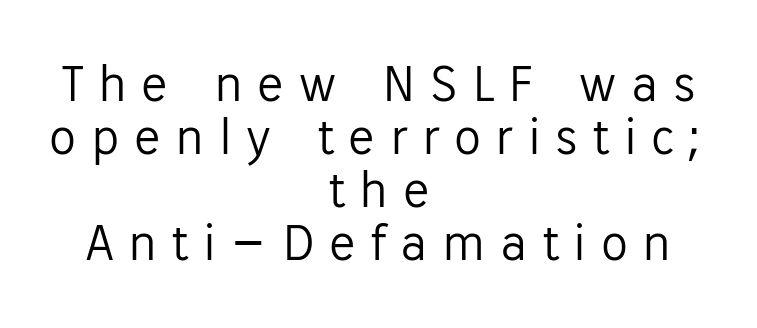
{"serif": "no", "italic": "no", "bold": "no", "weight": "light", "width": "normal", "stroke_contrast": "low", "x_height": "medium", "monospaced": "no", "underline": "no", "align": "center", "line_spacing": "tight", "line_spacing_ratio": 0.98, "letter_spacing": "wide", "letter_spacing_em": 0.27, "glyph_px": 54}
